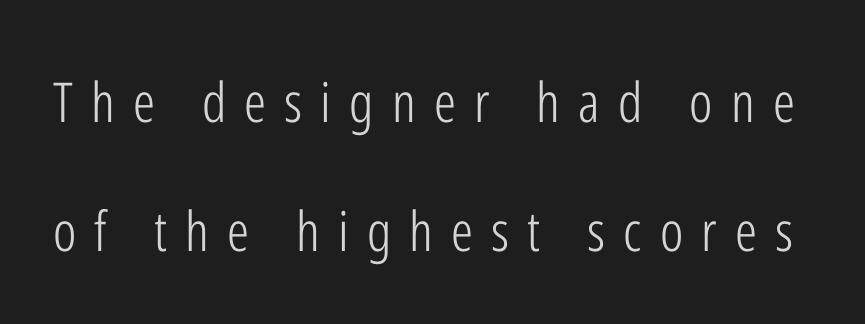
Does extra space separate the letters? Yes, quite a lot of it. A typesetter would call this proportional, since set widths differ per character. Just letters on the line, the space beneath them empty. The text was rendered using a sans face with plain stroke endings.
